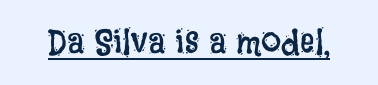
Is the stroke heavy? The answer is a plain regular-or-lighter. In terms of posture, this sample is upright. The gaps between neighbouring characters are ordinary and unremarkable. Here the designer chose a conventional face with non-uniform glyph widths. The string is rendered with underlining switched on.
